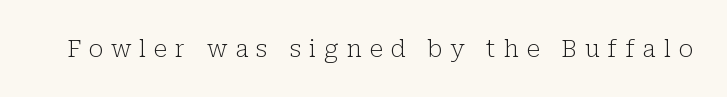
{"italic": "no", "bold": "no", "underline": "no", "letter_spacing": "wide", "letter_spacing_em": 0.32, "glyph_px": 24}
